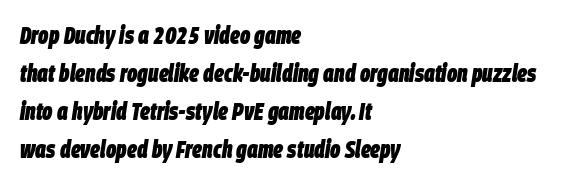
Q: Is the text bold? A: Yes.
Q: Is the text italic (slanted)? A: Yes, it leans right by about 9 degrees.
Q: Is the text underlined? A: No.
Q: How is the paragraph aligned? A: Left-aligned.
Q: Is the spacing between letters normal or unusually wide? A: Normal.
Q: Is the spacing between lines tight, normal or loose? A: Normal.
